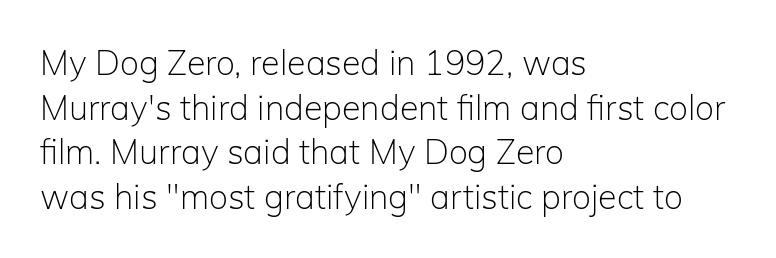
Q: Is the text bold? A: No.
Q: Is the text italic (slanted)? A: No, it is upright.
Q: Is the typeface a serif or a sans-serif typeface? A: Sans-serif.
Q: Is the text underlined? A: No.
Q: How is the paragraph aligned? A: Left-aligned.
Q: Is the spacing between letters normal or unusually wide? A: Normal.
Q: Is the spacing between lines tight, normal or loose? A: Normal.
Q: Width (condensed, normal, or wide)? A: Normal.
Q: Stroke contrast? A: Low.
Q: x-height? A: Medium.
Q: Monospaced? A: No.
